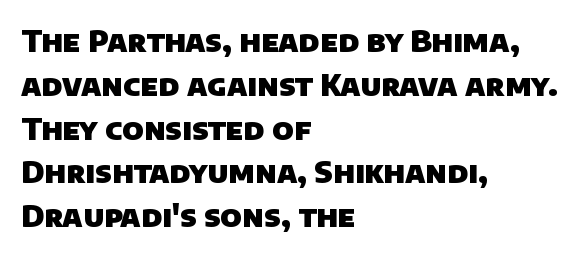
{"serif": "no", "bold": "yes", "weight": "heavy", "width": "normal", "stroke_contrast": "low", "x_height": "large", "monospaced": "no", "underline": "no", "align": "left", "line_spacing": "normal", "line_spacing_ratio": 1.46, "letter_spacing": "normal", "letter_spacing_em": 0.0, "glyph_px": 30}
